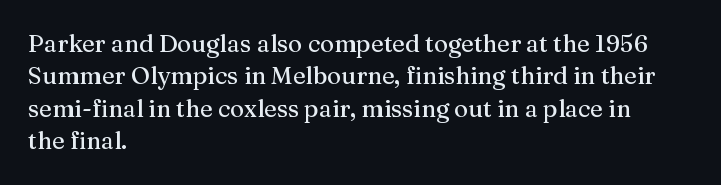
Glyph-to-glyph distance matches everyday printed text. Teacher's note: observe the even left margin — that is flush-left alignment. Type without underlining. This sample keeps an unexceptional amount of space between lines. This is roman type, the default non-slanted kind.
